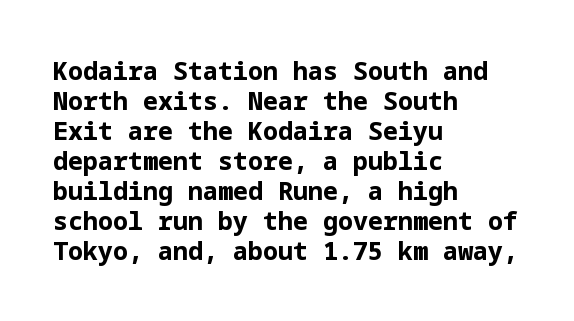
Default kerning and tracking; the words read as compact shapes. The letters stand upright; this is a roman face. Pretty heavy lettering here — definitely bold. The words here are not underlined.
